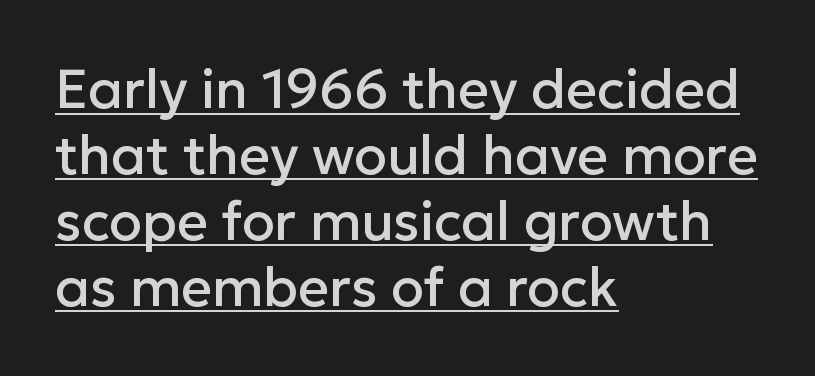
{"serif": "no", "italic": "no", "width": "normal", "stroke_contrast": "low", "x_height": "medium", "monospaced": "no", "underline": "yes", "align": "left", "line_spacing_ratio": 1.22, "letter_spacing": "normal", "letter_spacing_em": 0.0, "glyph_px": 54}
